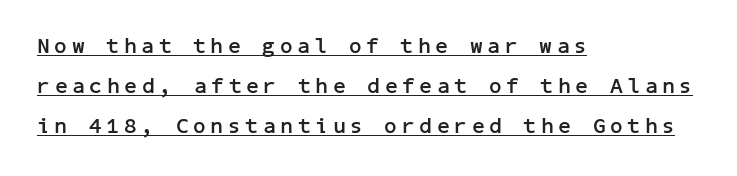
Designer's note — italics off, roman on. Honestly, the underline is the first thing you notice here. Left-aligned paragraph, ragged on the right. The face used here is rendered with a markedly widened letterfit. Every letter is thick-stroked: bold, no question.
